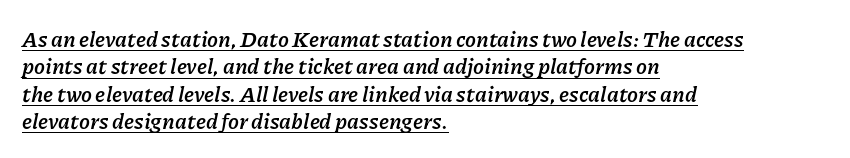
{"italic": "yes", "lean": "right", "slant_degrees": 11, "bold": "yes", "underline": "yes", "align": "left", "line_spacing_ratio": 1.24, "letter_spacing": "normal", "letter_spacing_em": 0.0, "glyph_px": 22}
